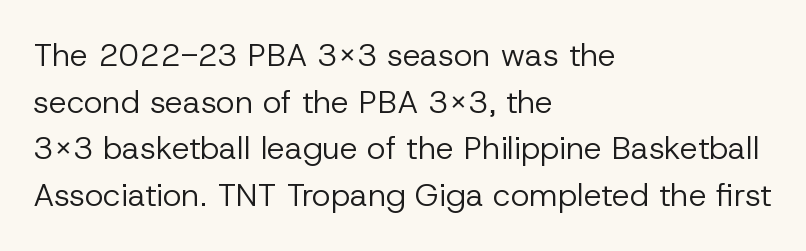
Q: Is the text bold? A: No.
Q: Is the text italic (slanted)? A: No, it is upright.
Q: Is the typeface a serif or a sans-serif typeface? A: Sans-serif.
Q: Is the text underlined? A: No.
Q: How is the paragraph aligned? A: Left-aligned.
Q: Is the spacing between letters normal or unusually wide? A: Normal.
Q: Is the spacing between lines tight, normal or loose? A: Normal.
Q: Width (condensed, normal, or wide)? A: Normal.
Q: Stroke contrast? A: Low.
Q: x-height? A: Medium.
Q: Monospaced? A: No.
